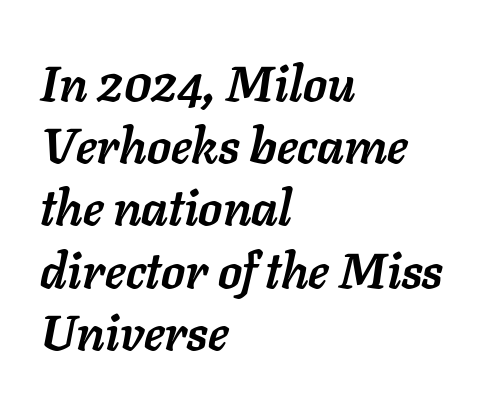
Q: Is the text bold? A: Yes.
Q: Is the text italic (slanted)? A: Yes, it leans right by about 11 degrees.
Q: Is the text underlined? A: No.
Q: How is the paragraph aligned? A: Left-aligned.
Q: Is the spacing between letters normal or unusually wide? A: Normal.
Q: Is the spacing between lines tight, normal or loose? A: Normal.
Q: Width (condensed, normal, or wide)? A: Normal.
Q: Stroke contrast? A: Low.
Q: x-height? A: Medium.
Q: Monospaced? A: No.
